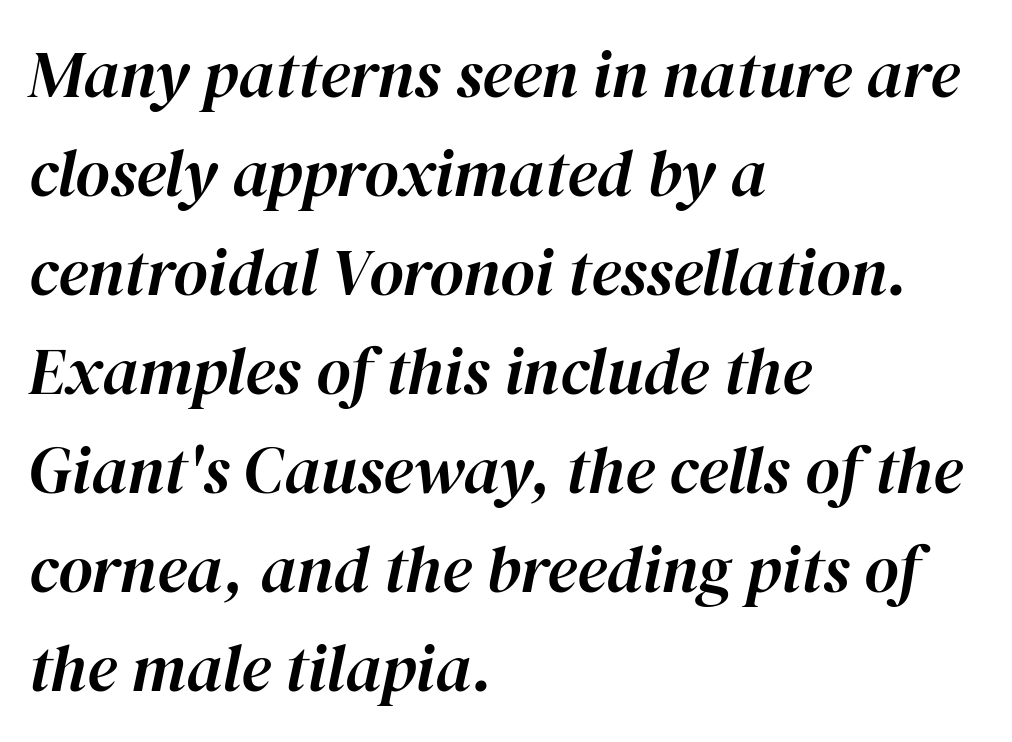
Designer's note — italics engaged. If you measured baseline to baseline, you'd find a middling distance. Default kerning and tracking; the words read as compact shapes. This rendering features lettering with no underline. The setting favours the left margin, as ordinary paragraphs usually do. Proportional: the letters do not fall into vertical columns.
